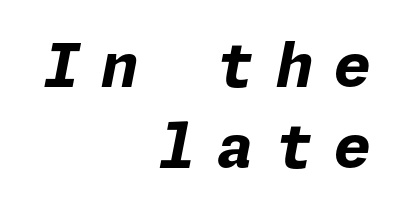
The image shows 60 px bold type, italic (leaning right); set right-aligned, normal line spacing (1.35x), unusually wide letter spacing (+0.35 em), not underlined; low stroke contrast and a medium x-height.
